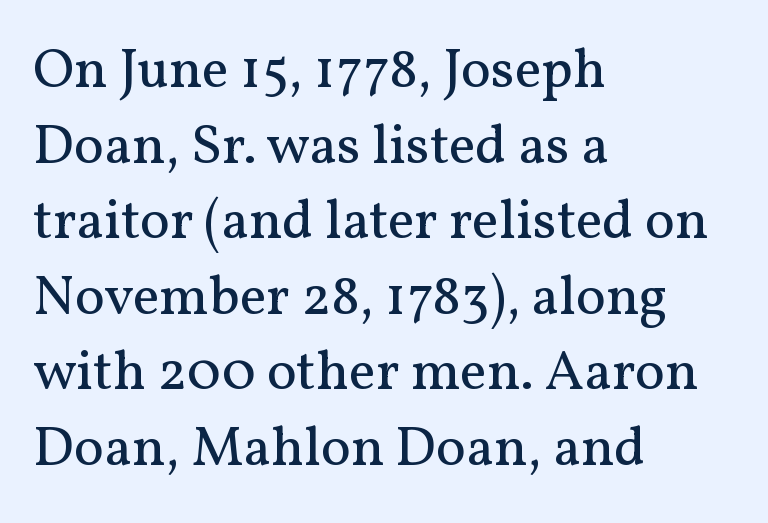
The image shows 56 px regular-weight serif type, upright; set left-aligned, normal line spacing (1.35x), normal letter spacing, not underlined; medium stroke contrast and a medium x-height.
